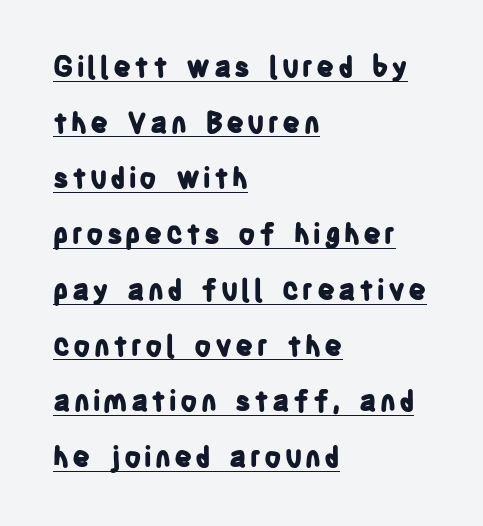
{"serif": "no", "italic": "no", "bold": "yes", "weight": "bold", "width": "condensed", "stroke_contrast": "low", "x_height": "large", "monospaced": "no", "underline": "yes", "align": "left", "line_spacing": "loose", "line_spacing_ratio": 1.99, "glyph_px": 28}
